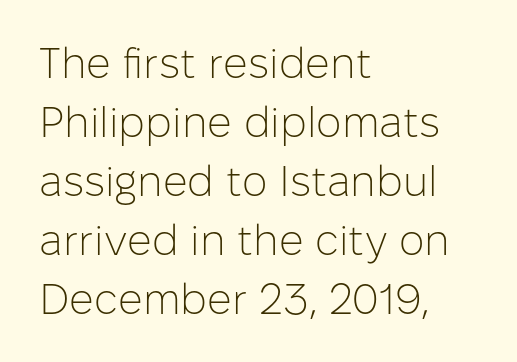
The passage shown has conventional tracking throughout. This block has exactly the height ordinary leading produces. Posture: upright roman. These lines stack with their left ends in a neat column. No feet cap the strokes, marking this as sans-serif type.
